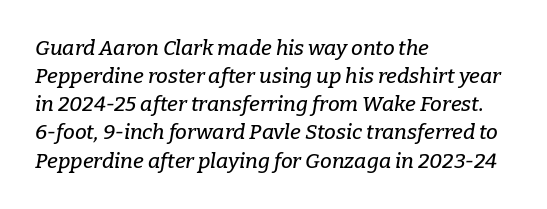
The line texture is even and compact thanks to regular tracking. Horizontal alignment here is leftward, the default for most running prose. Descender tails drop into unmarked territory. This sample keeps an unexceptional amount of space between lines. This sample uses an oblique cut, with every glyph tilted off the vertical.
